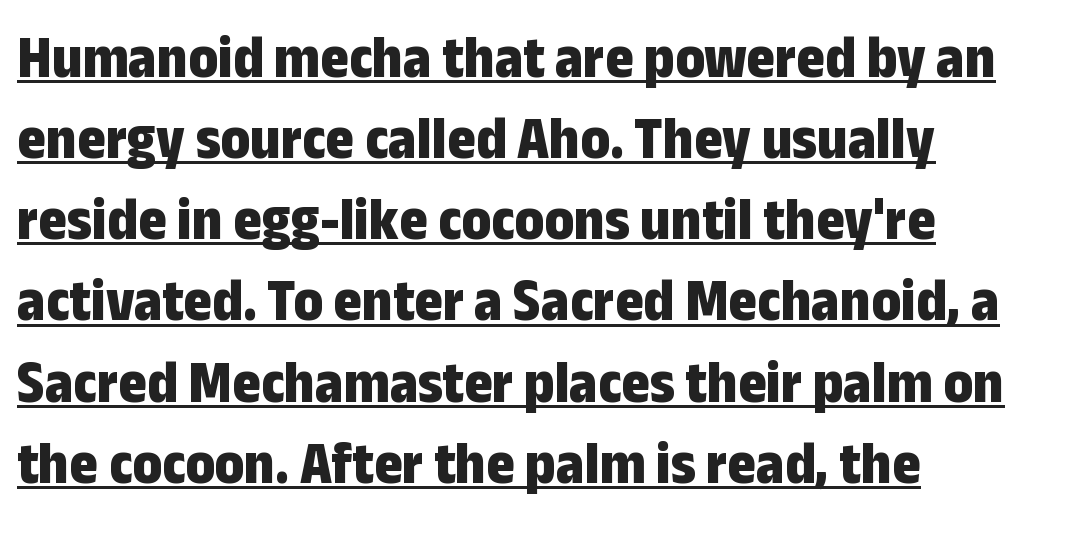
Q: Is the text bold? A: Yes.
Q: Is the text italic (slanted)? A: No, it is upright.
Q: Is the typeface a serif or a sans-serif typeface? A: Sans-serif.
Q: Is the text underlined? A: Yes.
Q: How is the paragraph aligned? A: Left-aligned.
Q: Is the spacing between letters normal or unusually wide? A: Normal.
Q: Is the spacing between lines tight, normal or loose? A: Normal.
Q: Width (condensed, normal, or wide)? A: Condensed.
Q: Stroke contrast? A: Low.
Q: x-height? A: Medium.
Q: Monospaced? A: No.
